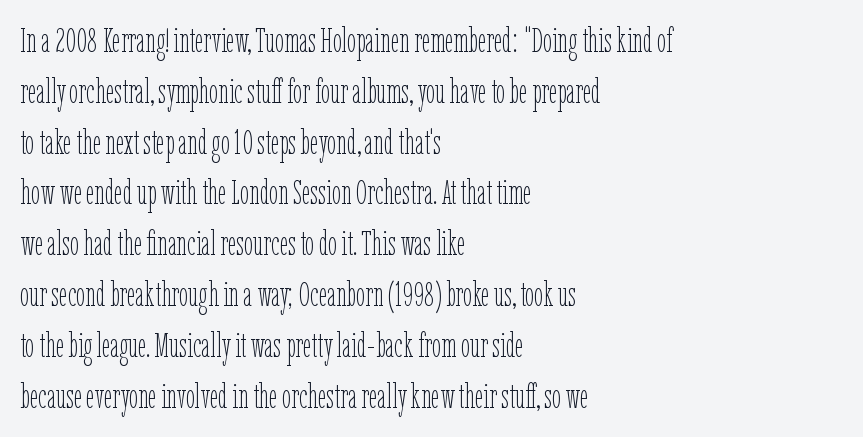
The image shows 33 px thin, condensed type, upright; set left-aligned, normal line spacing (1.54x), normal letter spacing, not underlined; low stroke contrast and a medium x-height.
